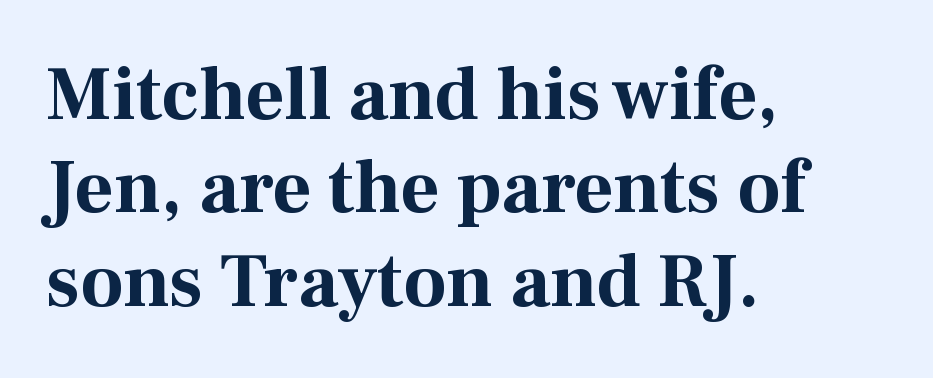
{"serif": "yes", "italic": "no", "bold": "yes", "weight": "bold", "width": "normal", "stroke_contrast": "medium", "x_height": "medium", "monospaced": "no", "underline": "no", "align": "left", "line_spacing_ratio": 1.23, "letter_spacing": "normal", "letter_spacing_em": 0.0, "glyph_px": 76}
